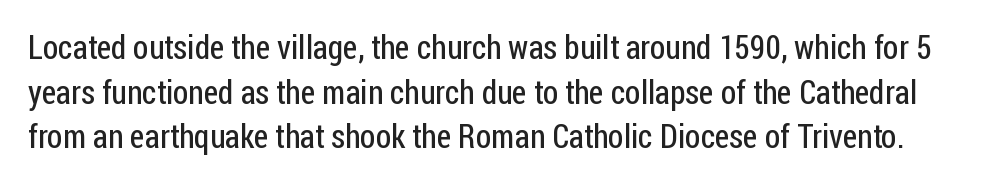
This sample keeps an unexceptional amount of space between lines. Is this a fixed-width face? No — the glyphs have proportional, varying widths. The glyphs in this specimen are sans serif. The specimen omits any rule beneath the text block's lines.
